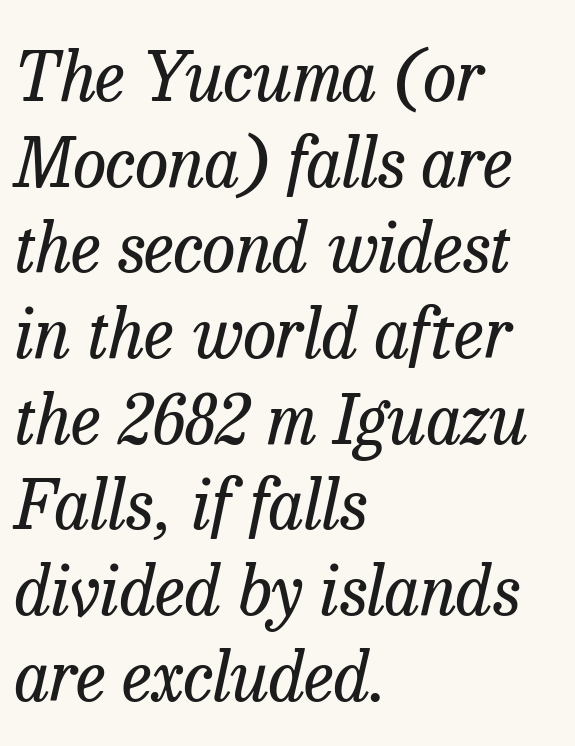
Q: Is the text bold? A: No.
Q: Is the text italic (slanted)? A: Yes, it leans right by about 13 degrees.
Q: Is the typeface a serif or a sans-serif typeface? A: Serif.
Q: Is the text underlined? A: No.
Q: How is the paragraph aligned? A: Left-aligned.
Q: Is the spacing between letters normal or unusually wide? A: Normal.
Q: Is the spacing between lines tight, normal or loose? A: Normal.
Q: Width (condensed, normal, or wide)? A: Normal.
Q: Stroke contrast? A: Low.
Q: x-height? A: Medium.
Q: Monospaced? A: No.
